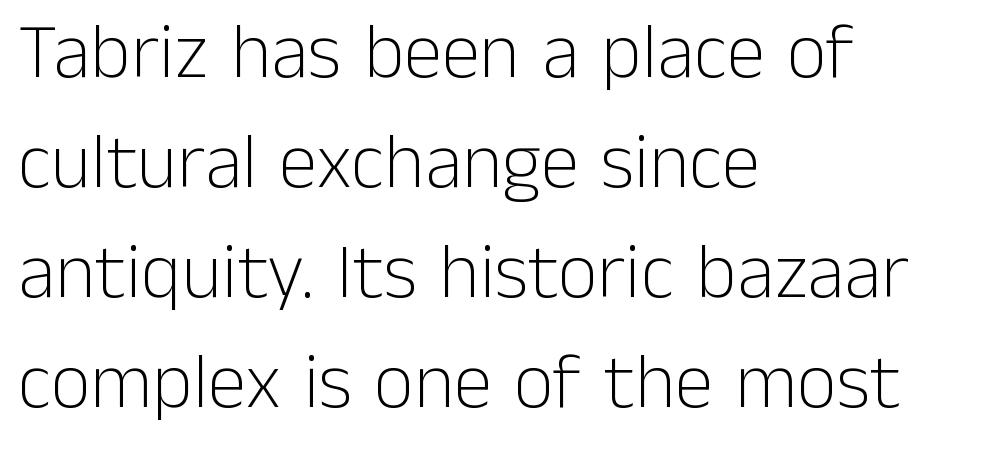
The strokes carry an ordinary text weight at most. Each line starts at the same left margin while the right side varies. The glyphs are unaccompanied by any horizontal stroke below them. You can tell it's not italic because the verticals are truly vertical. The passage shown is typed in a proportional face where columns would drift.
